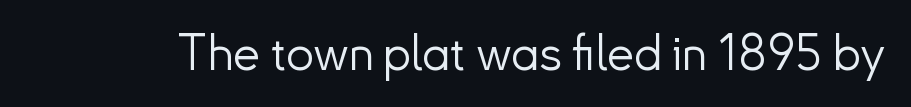
{"serif": "no", "italic": "no", "bold": "no", "weight": "light", "width": "normal", "stroke_contrast": "low", "x_height": "small", "monospaced": "no", "underline": "no", "letter_spacing": "normal", "letter_spacing_em": 0.0, "glyph_px": 49}
